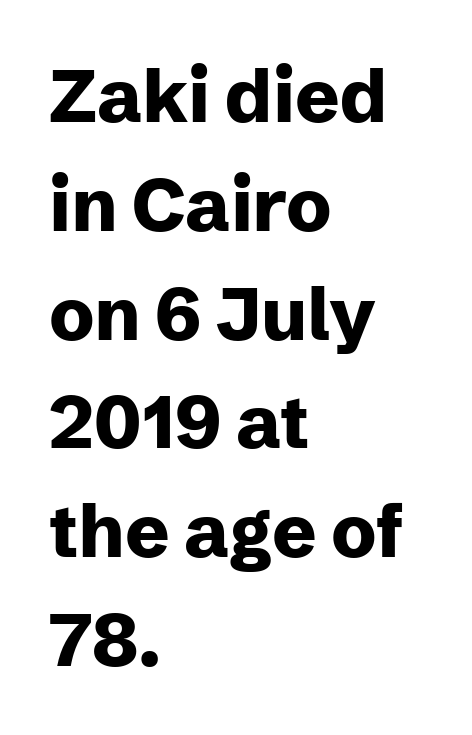
Q: Is the text bold? A: Yes.
Q: Is the text italic (slanted)? A: No, it is upright.
Q: Is the typeface a serif or a sans-serif typeface? A: Sans-serif.
Q: Is the text underlined? A: No.
Q: How is the paragraph aligned? A: Left-aligned.
Q: Is the spacing between letters normal or unusually wide? A: Normal.
Q: Is the spacing between lines tight, normal or loose? A: Normal.
Q: Width (condensed, normal, or wide)? A: Normal.
Q: Stroke contrast? A: Low.
Q: x-height? A: Medium.
Q: Monospaced? A: No.
